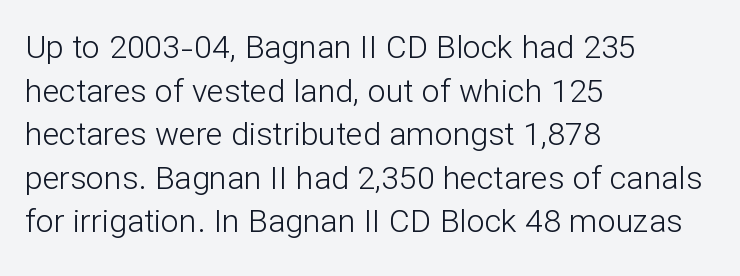
The image shows 32 px light sans-serif type, upright; set left-aligned, normal line spacing (1.36x), normal letter spacing, not underlined; low stroke contrast and a medium x-height.
